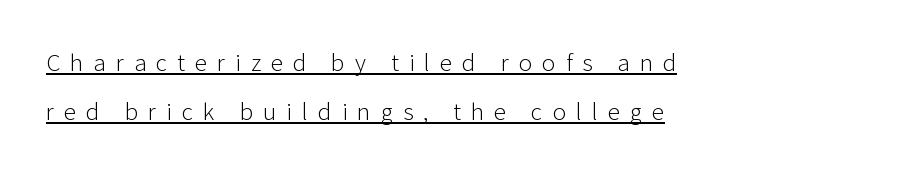
The image shows 25 px text type, upright; set left-aligned, loose line spacing (1.95x), unusually wide letter spacing (+0.4 em), underlined.
